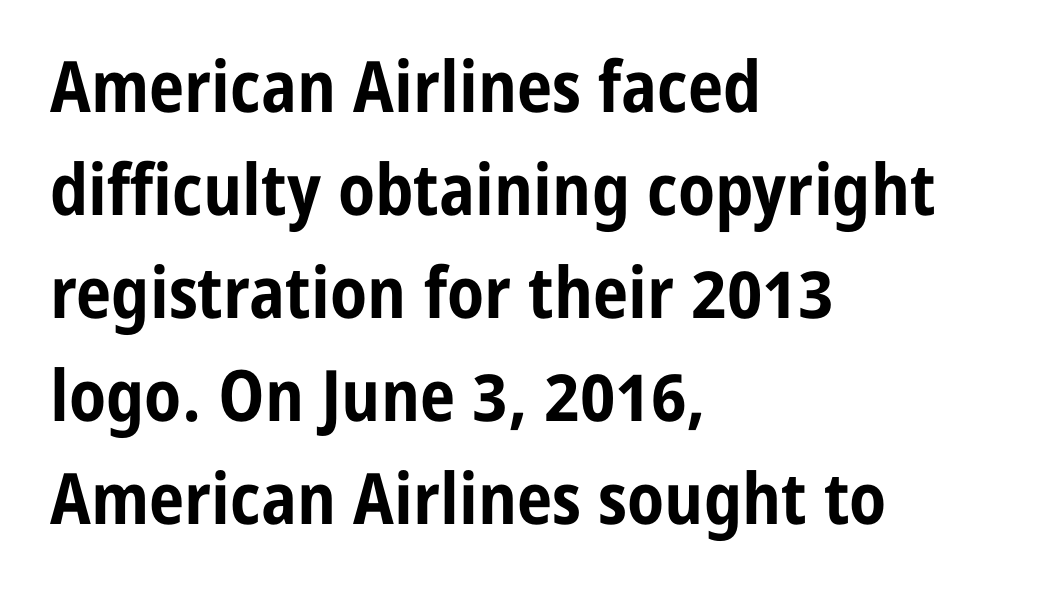
A classic flush-left, rag-right setting is used for this passage. There is no visible air inserted between adjacent glyphs. Thick stems and heavy bowls — unmistakably bold. Leading: standard. These lines are rendered in a variable-pitch font.
